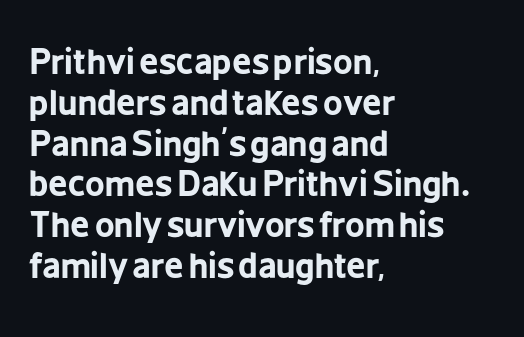
Observe the ordinary spacing: letters are neighbours, not strangers. The specimen omits any rule beneath the text block's lines. Typesetter's note: full bold, strokes at maximum text heaviness. Every stem runs plumb, perpendicular to the baseline. The face used here is proportionally spaced, like ordinary book or web type. A sans-serif font was chosen for this passage.
